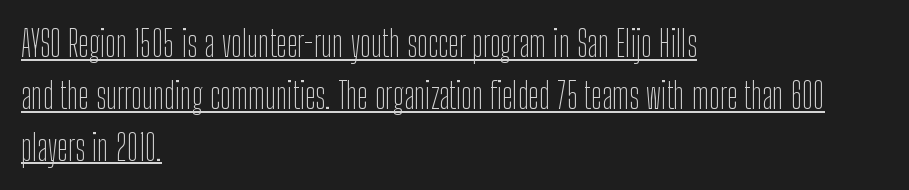
Q: Is the text bold? A: No.
Q: Is the text italic (slanted)? A: No, it is upright.
Q: Is the typeface a serif or a sans-serif typeface? A: Sans-serif.
Q: Is the text underlined? A: Yes.
Q: How is the paragraph aligned? A: Left-aligned.
Q: Is the spacing between letters normal or unusually wide? A: Normal.
Q: Is the spacing between lines tight, normal or loose? A: Normal.
Q: Width (condensed, normal, or wide)? A: Condensed.
Q: Stroke contrast? A: Low.
Q: x-height? A: Medium.
Q: Monospaced? A: No.
